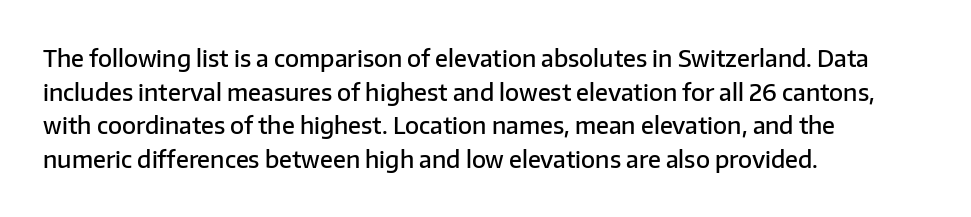
Q: Is the text bold? A: Semi-bold.
Q: Is the text italic (slanted)? A: No, it is upright.
Q: Is the text underlined? A: No.
Q: How is the paragraph aligned? A: Left-aligned.
Q: Is the spacing between letters normal or unusually wide? A: Normal.
Q: Is the spacing between lines tight, normal or loose? A: Normal.
